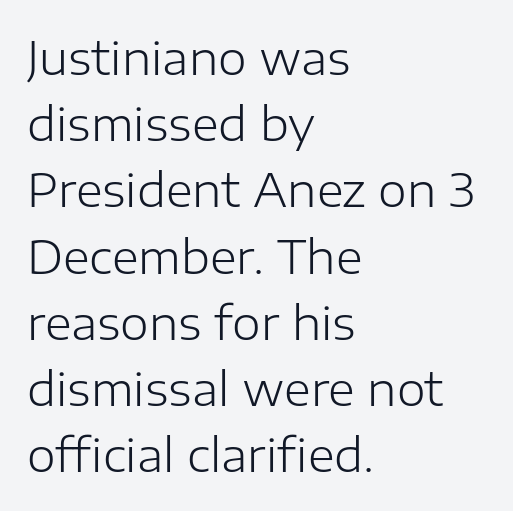
The image shows 46 px light sans-serif type, upright; set left-aligned, normal line spacing (1.44x), normal letter spacing, not underlined; low stroke contrast and a medium x-height.
